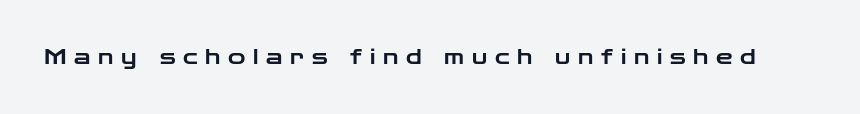
Unlike italic type, these characters show no tilt at all. Words float on clear page, feet unadorned. Spacing between characters has been opened up far beyond the box default.
